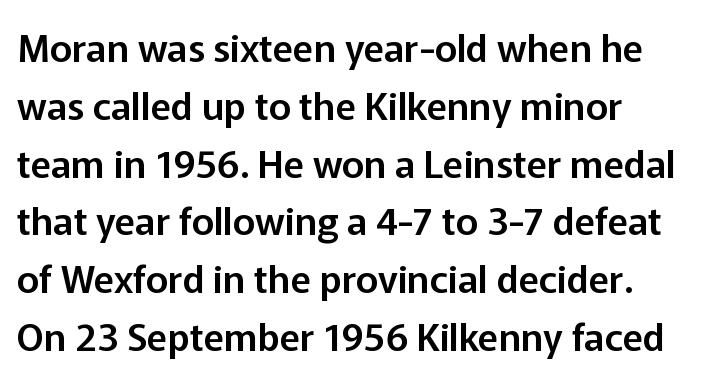
Q: Is the text italic (slanted)? A: No, it is upright.
Q: Is the typeface a serif or a sans-serif typeface? A: Sans-serif.
Q: Is the text underlined? A: No.
Q: How is the paragraph aligned? A: Left-aligned.
Q: Is the spacing between letters normal or unusually wide? A: Normal.
Q: Is the spacing between lines tight, normal or loose? A: Normal.
Q: Width (condensed, normal, or wide)? A: Normal.
Q: Stroke contrast? A: Low.
Q: x-height? A: Medium.
Q: Monospaced? A: No.
